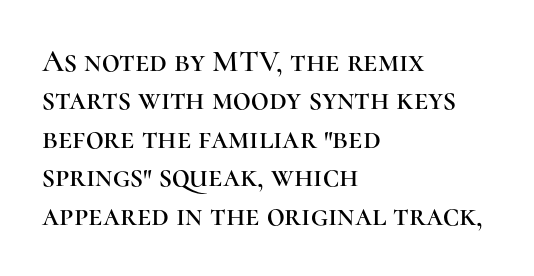
The lines are quadded left. Underlining? Definitely not there. Unlike italic type, these characters show no tilt at all. Think of a printed novel: that variable character pitch is what you see here. Compared with typical body copy, the letter spacing here is the same.
